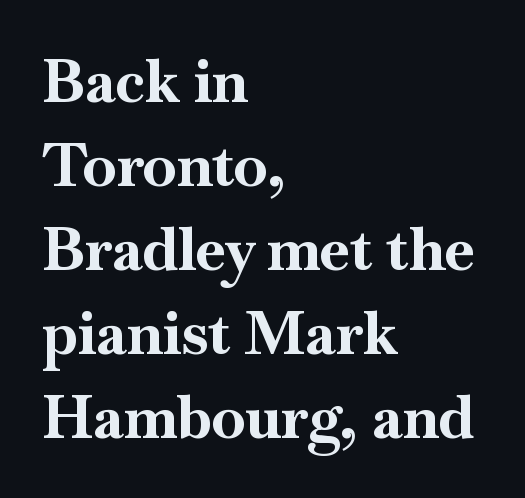
Q: Is the text bold? A: Yes.
Q: Is the text italic (slanted)? A: No, it is upright.
Q: Is the typeface a serif or a sans-serif typeface? A: Serif.
Q: Is the text underlined? A: No.
Q: How is the paragraph aligned? A: Left-aligned.
Q: Is the spacing between letters normal or unusually wide? A: Normal.
Q: Is the spacing between lines tight, normal or loose? A: Normal.
Q: Width (condensed, normal, or wide)? A: Normal.
Q: Stroke contrast? A: High.
Q: x-height? A: Small.
Q: Monospaced? A: No.
